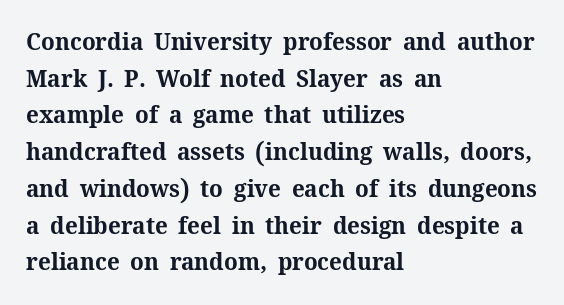
{"italic": "no", "bold": "yes", "underline": "no", "align": "left", "line_spacing": "normal", "line_spacing_ratio": 1.53, "letter_spacing": "normal", "letter_spacing_em": 0.0, "glyph_px": 24}
